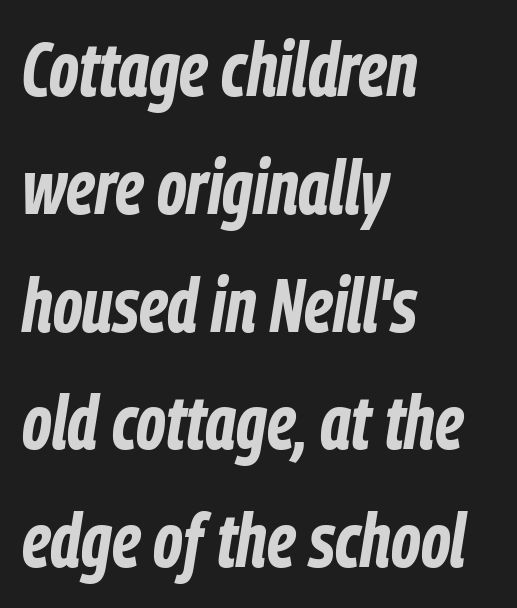
{"italic": "yes", "lean": "right", "slant_degrees": 9, "bold": "yes", "weight": "bold", "width": "condensed", "stroke_contrast": "low", "x_height": "medium", "monospaced": "no", "underline": "no", "align": "left", "line_spacing": "normal", "line_spacing_ratio": 1.55, "letter_spacing": "normal", "letter_spacing_em": 0.0, "glyph_px": 76}
